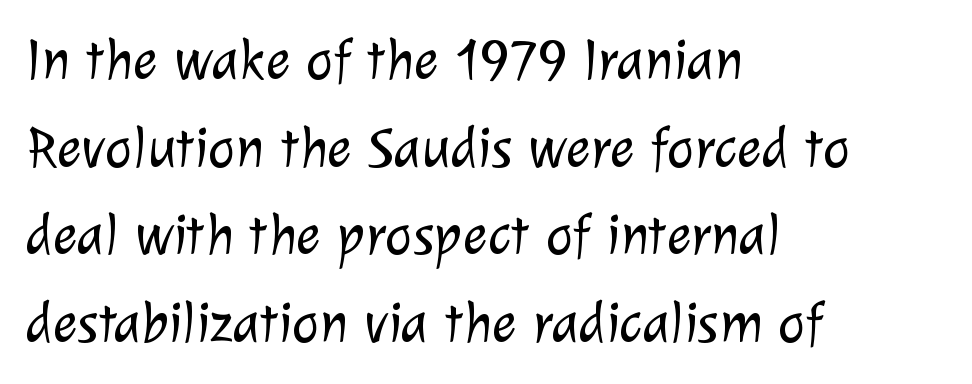
Q: Is the text bold? A: No.
Q: Is the typeface a serif or a sans-serif typeface? A: Sans-serif.
Q: Is the text underlined? A: No.
Q: How is the paragraph aligned? A: Left-aligned.
Q: Is the spacing between letters normal or unusually wide? A: Normal.
Q: Is the spacing between lines tight, normal or loose? A: Normal.
Q: Width (condensed, normal, or wide)? A: Normal.
Q: Stroke contrast? A: Low.
Q: x-height? A: Medium.
Q: Monospaced? A: No.
